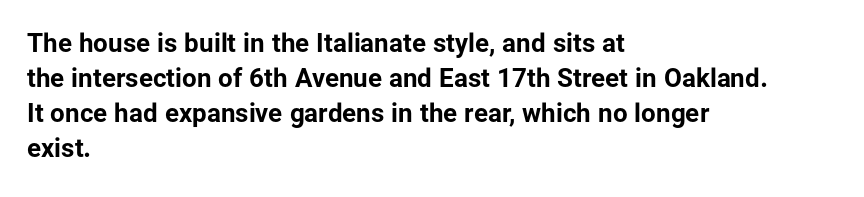
{"italic": "no", "bold": "yes", "underline": "no", "align": "left", "line_spacing": "normal", "line_spacing_ratio": 1.35, "letter_spacing": "normal", "letter_spacing_em": 0.0, "glyph_px": 26}
